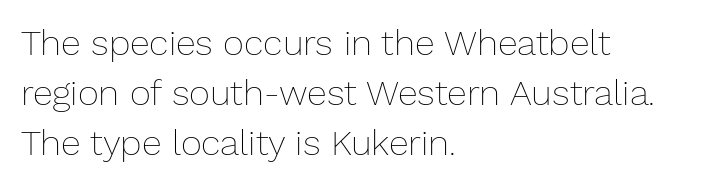
The image shows 36 px thin type, upright; set left-aligned, normal line spacing (1.39x), normal letter spacing, not underlined; low stroke contrast and a medium x-height.
